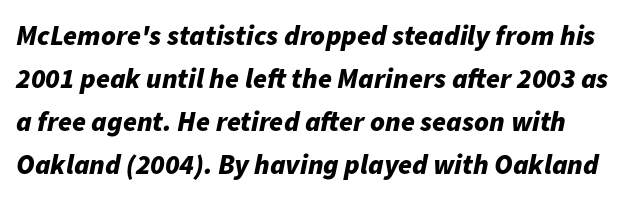
The image shows 28 px bold type, italic (leaning right); set normal line spacing (1.54x), normal letter spacing, not underlined; low stroke contrast and a medium x-height.
